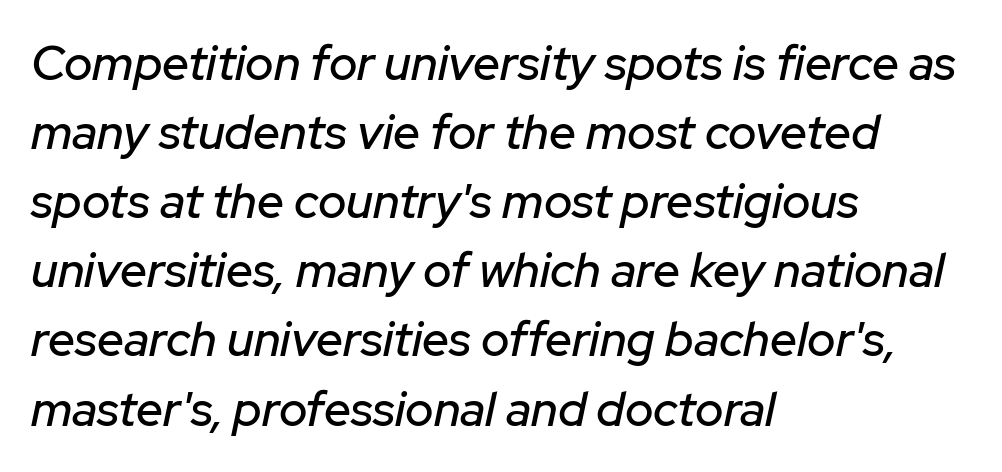
Q: Is the text italic (slanted)? A: Yes, it leans right by about 12 degrees.
Q: Is the text underlined? A: No.
Q: How is the paragraph aligned? A: Left-aligned.
Q: Is the spacing between letters normal or unusually wide? A: Normal.
Q: Is the spacing between lines tight, normal or loose? A: Normal.
Q: Width (condensed, normal, or wide)? A: Normal.
Q: Stroke contrast? A: Low.
Q: x-height? A: Medium.
Q: Monospaced? A: No.
